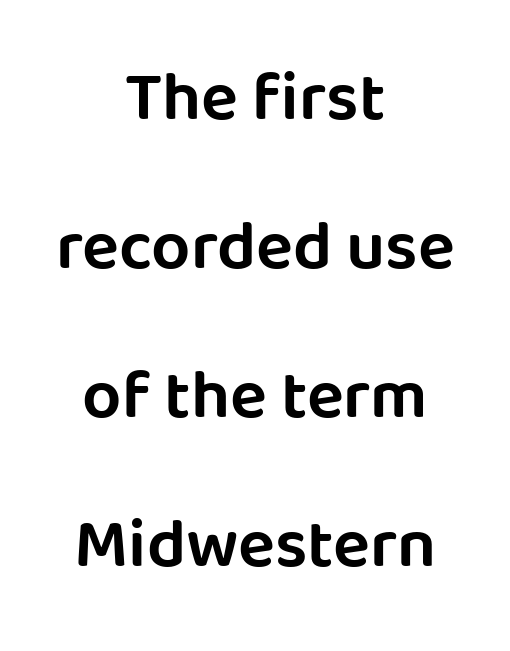
The image shows 69 px sans-serif type, upright; set centered, loose line spacing (2.16x), normal letter spacing, not underlined; low stroke contrast and a large x-height.
